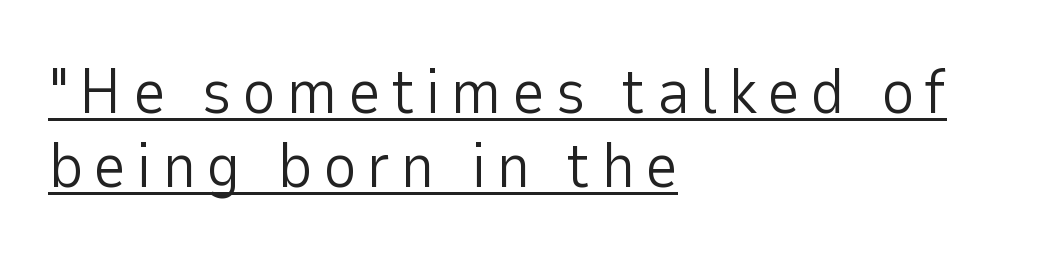
The image shows 64 px light sans-serif type, upright; set left-aligned, tight line spacing (1.15x), underlined; low stroke contrast and a medium x-height.
